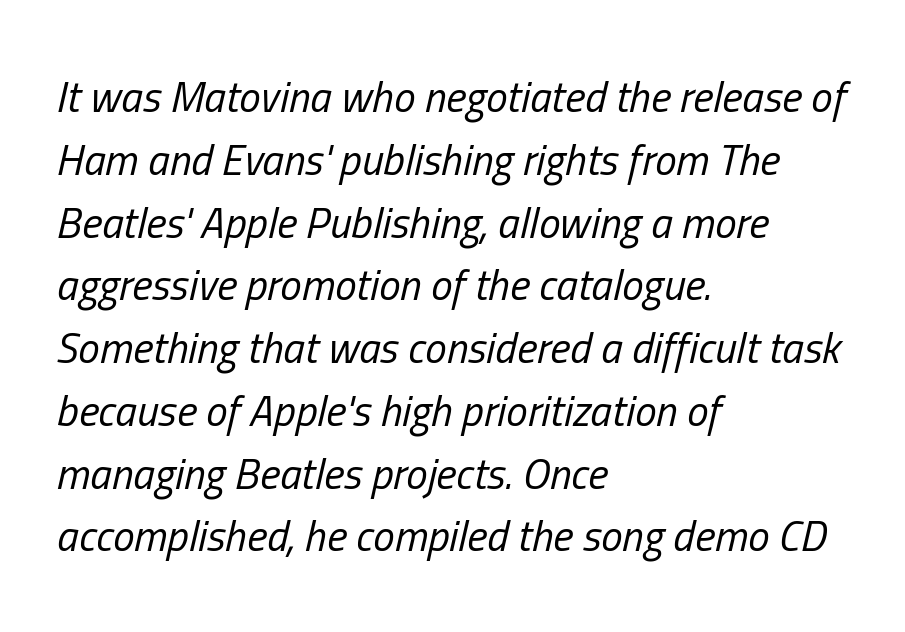
Letters rest on an invisible, unmarked baseline. There's an unmistakable incline to the writing here. The rendering uses natural spacing where letterforms have individual widths. These lines keep a tight, regular rhythm from letter to letter.
